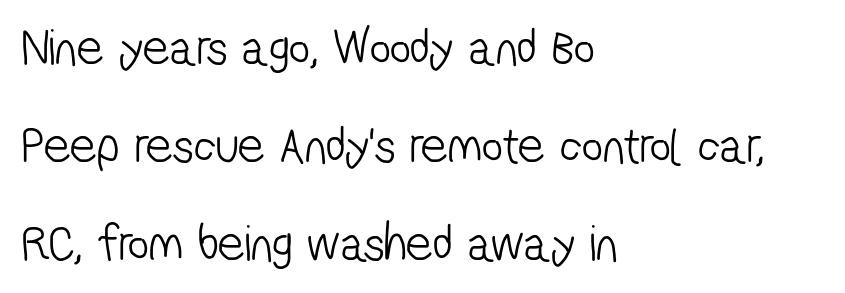
{"serif": "no", "bold": "no", "weight": "light", "width": "condensed", "stroke_contrast": "low", "x_height": "medium", "monospaced": "no", "underline": "no", "align": "left", "line_spacing_ratio": 1.88, "letter_spacing": "normal", "letter_spacing_em": 0.0, "glyph_px": 52}
